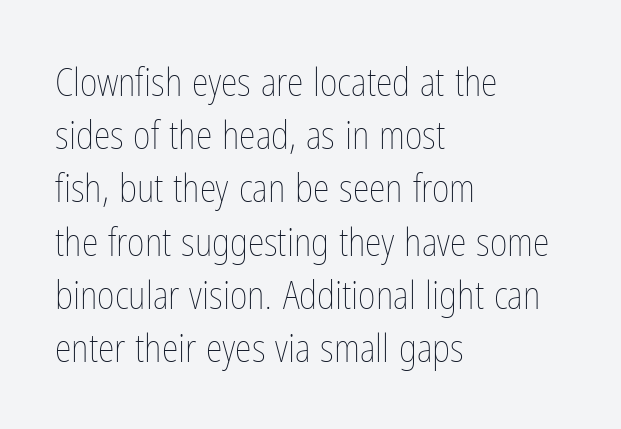
Q: Is the text bold? A: No.
Q: Is the text italic (slanted)? A: No, it is upright.
Q: Is the text underlined? A: No.
Q: How is the paragraph aligned? A: Left-aligned.
Q: Is the spacing between letters normal or unusually wide? A: Normal.
Q: Is the spacing between lines tight, normal or loose? A: Normal.
Q: Width (condensed, normal, or wide)? A: Condensed.
Q: Stroke contrast? A: Low.
Q: x-height? A: Medium.
Q: Monospaced? A: No.
